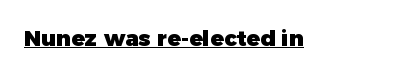
{"italic": "no", "bold": "yes", "underline": "yes", "letter_spacing": "normal", "letter_spacing_em": 0.0, "glyph_px": 22}
